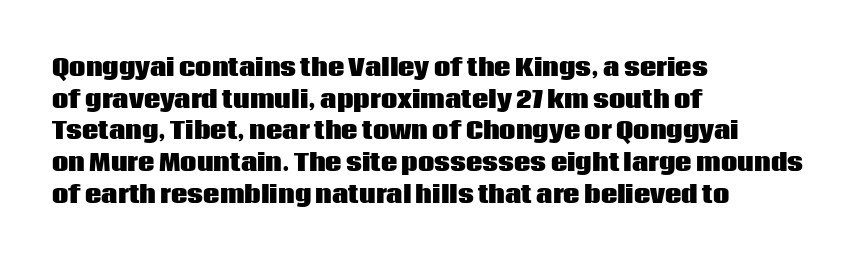
The lines are quadded left. Regular leading. Nothing unusual about the tracking: characters are spaced as the font intends. The font is running at its bold setting. Tall strokes in this sample are plumb rather than angled.
